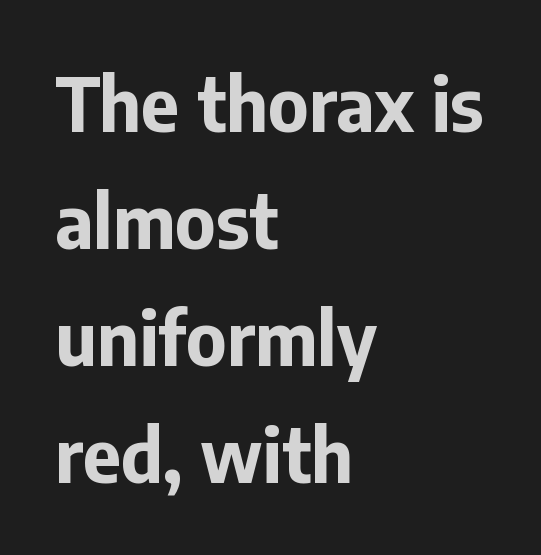
Clear beneath every line of the passage. Check where the strokes stop: nothing finishes them off — pure sans. Proportional: the letters do not fall into vertical columns. Upright lettering throughout.
